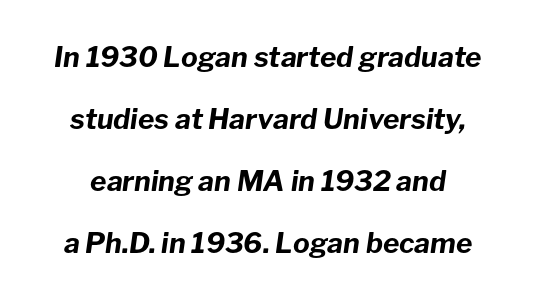
The image shows 28 px bold type, italic (leaning right); set loose line spacing (2.22x), normal letter spacing, not underlined; low stroke contrast and a medium x-height.
